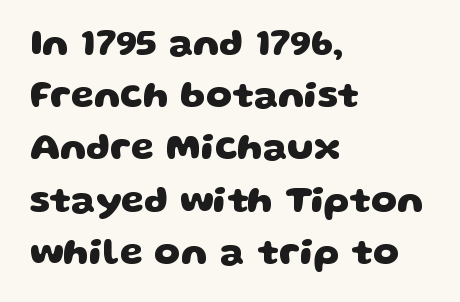
Short note: letters normally spaced. Stroke terminals: plain, sans-serif. Character widths vary here, with narrow letters taking less room than wide ones. The rows are spaced the way most documents space them. Glance below the letters and you will spot only blank space. Typographic density is high because the face is bold.
